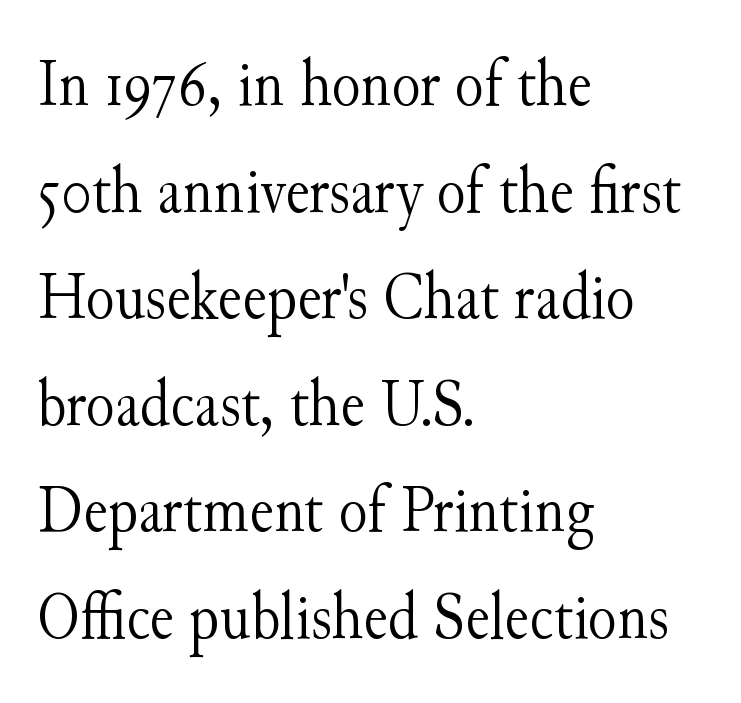
{"serif": "yes", "italic": "no", "bold": "no", "weight": "light", "width": "normal", "stroke_contrast": "medium", "x_height": "small", "monospaced": "no", "underline": "no", "align": "left", "line_spacing": "normal", "line_spacing_ratio": 1.59, "letter_spacing": "normal", "letter_spacing_em": 0.0, "glyph_px": 67}
